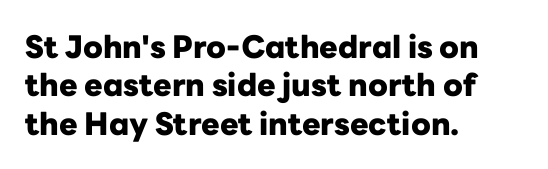
Q: Is the text bold? A: Yes.
Q: Is the text italic (slanted)? A: No, it is upright.
Q: Is the typeface a serif or a sans-serif typeface? A: Sans-serif.
Q: Is the text underlined? A: No.
Q: How is the paragraph aligned? A: Left-aligned.
Q: Is the spacing between letters normal or unusually wide? A: Normal.
Q: Width (condensed, normal, or wide)? A: Normal.
Q: Stroke contrast? A: Low.
Q: x-height? A: Medium.
Q: Monospaced? A: No.
